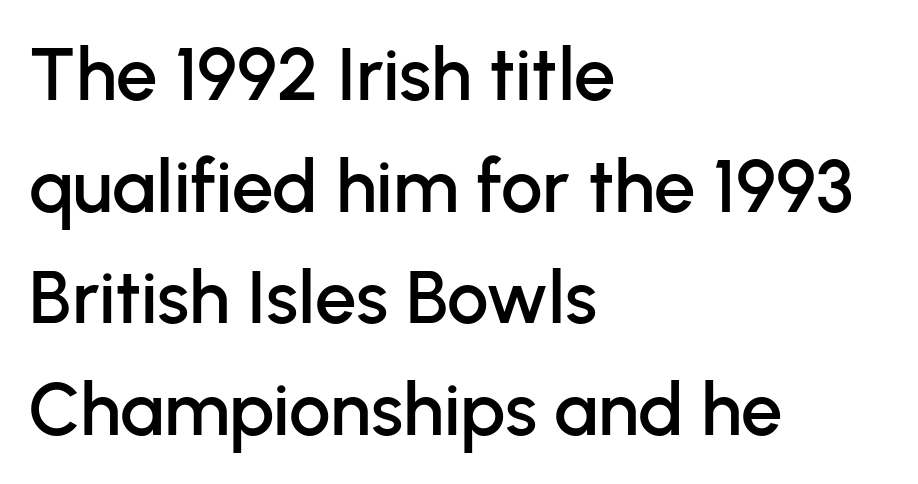
Normally led — the rows are evenly, conventionally spaced. A clean baseline with only descenders dipping below it. The lettering stays uniformly vertical, giving the passage a roman look. A student would call this left alignment; a typographer would say flush left, rag right. This sample has the flowing, uneven cadence of proportional lettering.
